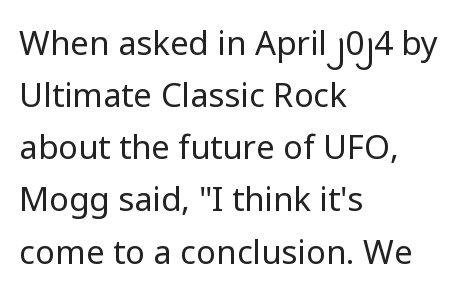
Anything drawn beneath the words? Only blank space. Caption: multi-line text, flush left, ragged right. Is this a fixed-width face? No — the glyphs have proportional, varying widths. The passage shown stacks its lines at a standard gap. Italic: no, the glyphs are upright roman.
